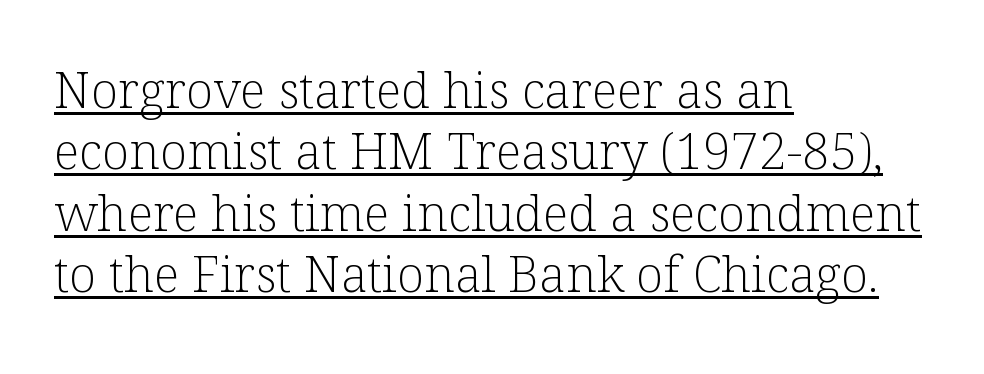
The image shows 50 px light serif type, upright; set left-aligned, line spacing 1.23x, normal letter spacing, underlined; low stroke contrast and a medium x-height.
